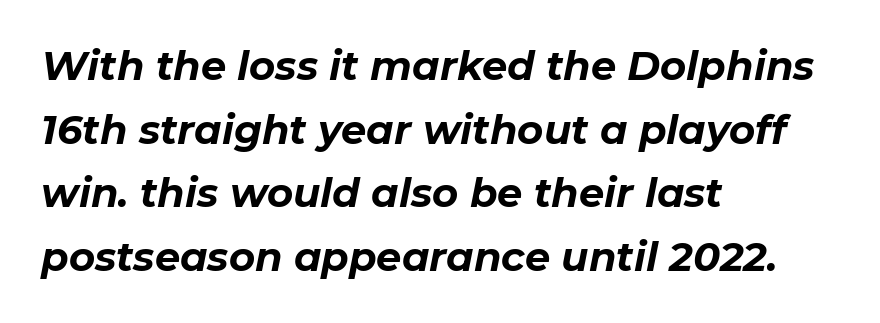
The space beneath each line is pristine and unruled. Is the block centered? No — it sits flush against the left margin. A typesetter would call this leading conventional body-copy spacing. The characters look thick and weighty, a clear bold. Emphasis-style slanted type is in use. Glyph-to-glyph distance matches everyday printed text.
